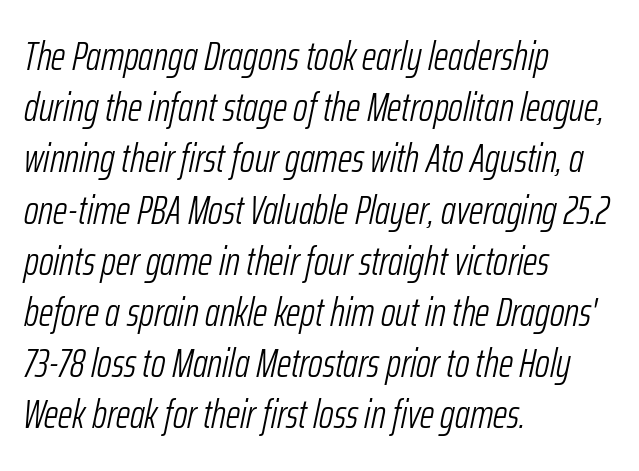
{"italic": "yes", "lean": "right", "slant_degrees": 12, "bold": "no", "weight": "light", "width": "condensed", "stroke_contrast": "low", "x_height": "medium", "monospaced": "no", "underline": "no", "align": "left", "line_spacing": "normal", "line_spacing_ratio": 1.28, "letter_spacing": "normal", "letter_spacing_em": 0.0, "glyph_px": 40}
